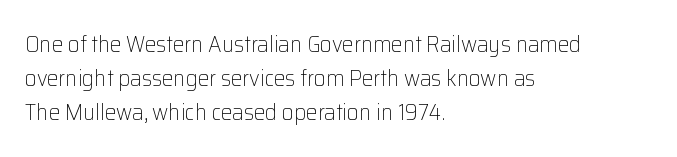
The image shows 23 px text type, upright; set left-aligned, normal line spacing (1.48x), normal letter spacing, not underlined.
